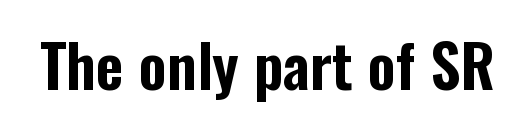
The letters advance in unequal steps, a hallmark of proportional type. This sample uses a sans-serif face. You can tell it's not italic because the verticals are truly vertical. Lines of text with bare space underneath. The letters sit at their default tracking, neither squeezed nor spread.
